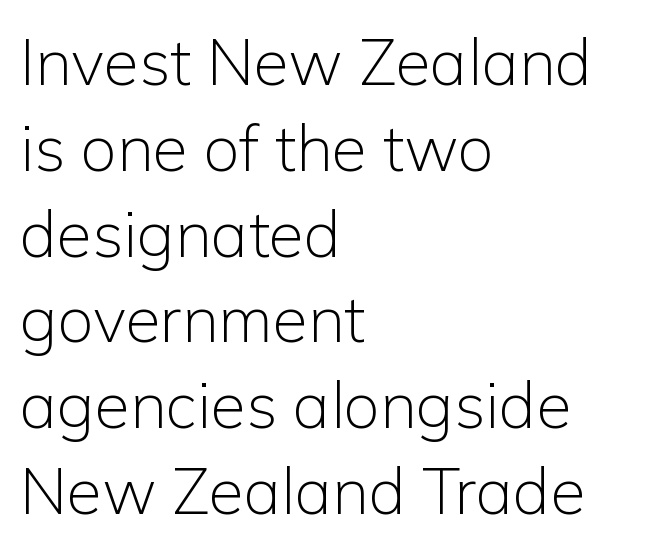
Each letter's strokes conclude bluntly, with no projecting serifs. The setting favours the left margin, as ordinary paragraphs usually do. Check the space under the baseline: it is left empty. Evenly set lines give the paragraph a standard silhouette. The rendering uses natural spacing where letterforms have individual widths.
